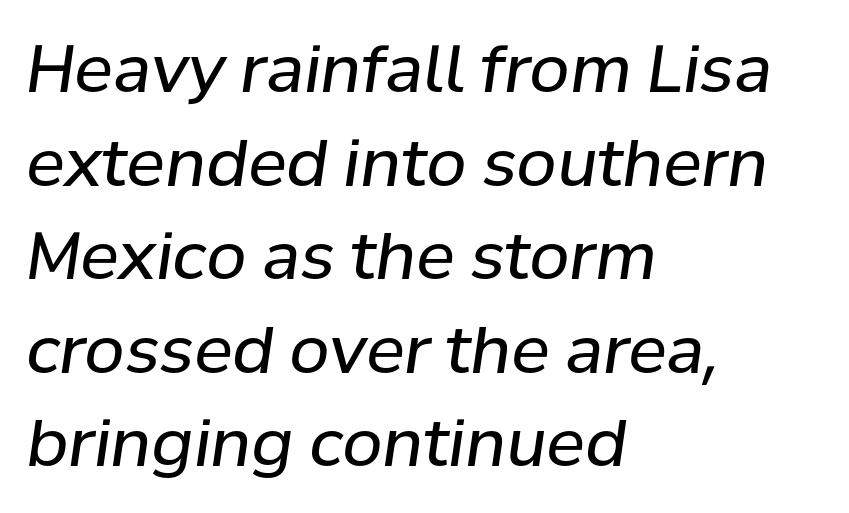
Words float on clear page, feet unadorned. Rows of type keep a routine distance in the vertical direction. Unbolded letterforms with no extra heft. Left-aligned paragraph, ragged on the right. Letter spacing: default. You could not count columns in this text — the font is proportionally spaced.
